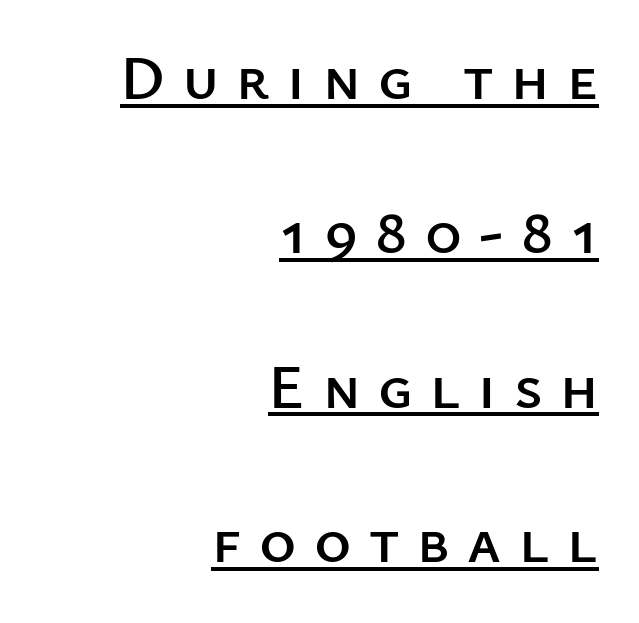
This is roman type, the default non-slanted kind. Loosely led — the rows are spread out. The text was rendered using a sans face with plain stroke endings. Glance below the letters and you will spot a drawn line.
